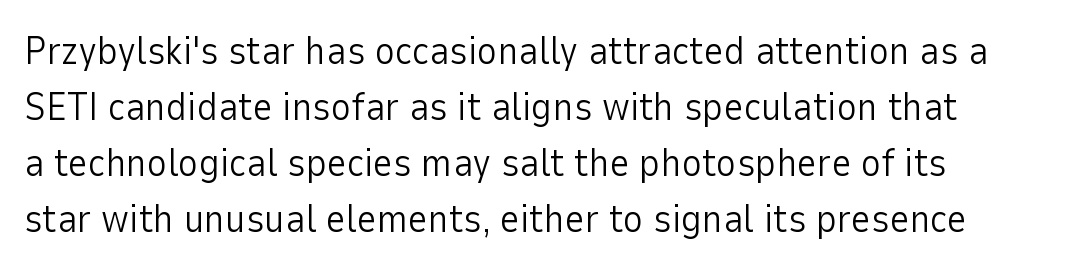
The cut favours lightness, reaching ordinary text weight at its darkest. Rendered with straight, roman letterforms. Compared with typical body copy, the letter spacing here is the same. Baseline-to-baseline distance is the conventional proportion of letter height. Teacher's note: observe the even left margin — that is flush-left alignment. A typesetter would call this proportional, since set widths differ per character.
